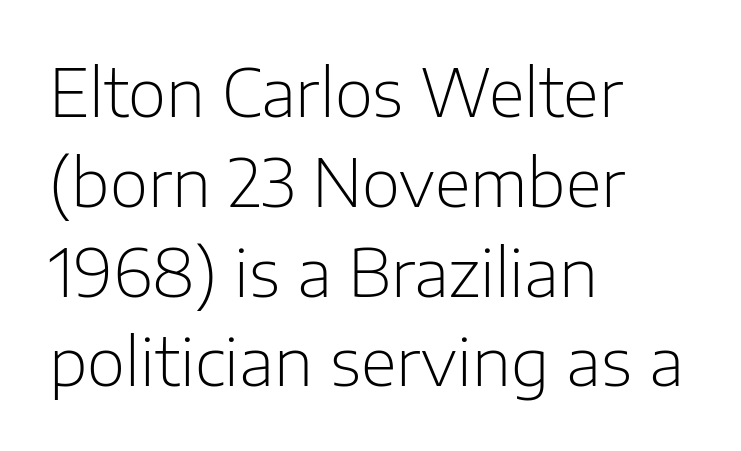
{"serif": "no", "italic": "no", "bold": "no", "weight": "light", "width": "normal", "stroke_contrast": "low", "x_height": "medium", "monospaced": "no", "underline": "no", "align": "left", "line_spacing": "normal", "line_spacing_ratio": 1.36, "letter_spacing": "normal", "letter_spacing_em": 0.0, "glyph_px": 66}
